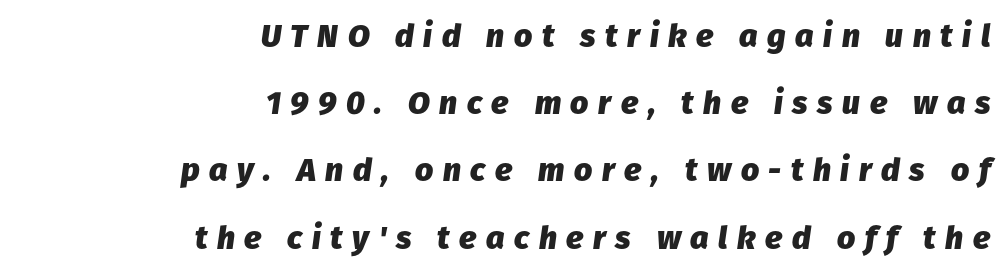
Q: Is the text bold? A: Yes.
Q: Is the text italic (slanted)? A: Yes, it leans right by about 8 degrees.
Q: Is the text underlined? A: No.
Q: How is the paragraph aligned? A: Right-aligned.
Q: Is the spacing between letters normal or unusually wide? A: Unusually wide.
Q: Is the spacing between lines tight, normal or loose? A: Loose.
Q: Width (condensed, normal, or wide)? A: Normal.
Q: Stroke contrast? A: Low.
Q: x-height? A: Medium.
Q: Monospaced? A: No.
